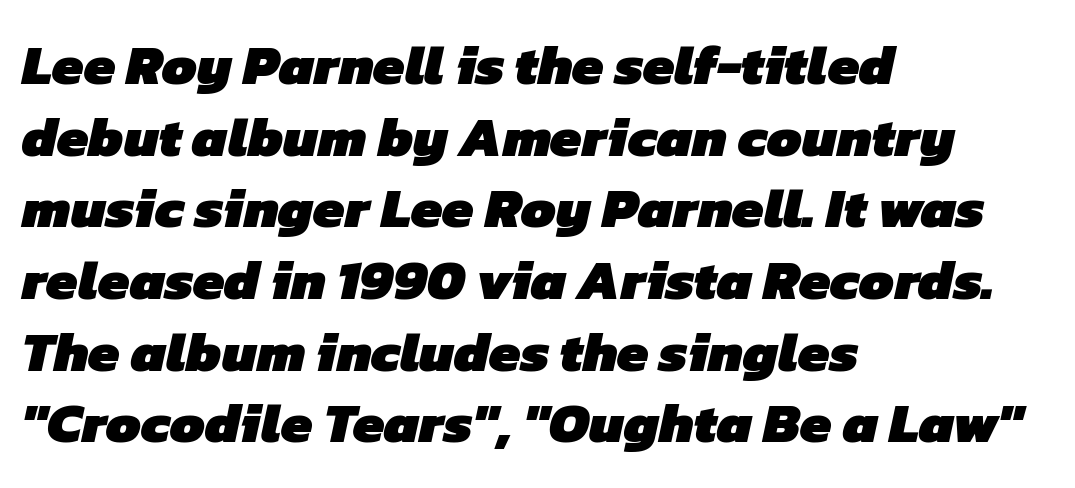
The image shows 56 px heavy sans-serif type; set left-aligned, normal line spacing (1.28x), normal letter spacing, not underlined; low stroke contrast and a medium x-height.
